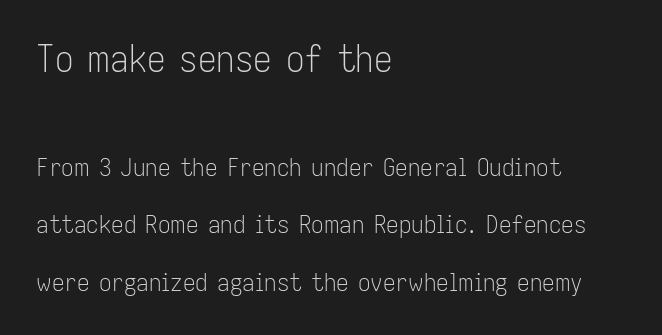
{"serif": "no", "italic": "no", "bold": "no", "weight": "light", "width": "condensed", "stroke_contrast": "low", "x_height": "medium", "monospaced": "no", "underline": "no", "align": "left", "line_spacing": "loose", "line_spacing_ratio": 2.3, "letter_spacing": "normal", "letter_spacing_em": 0.0, "larger_block": "first", "size_ratio": 1.48, "glyph_px": 37}
